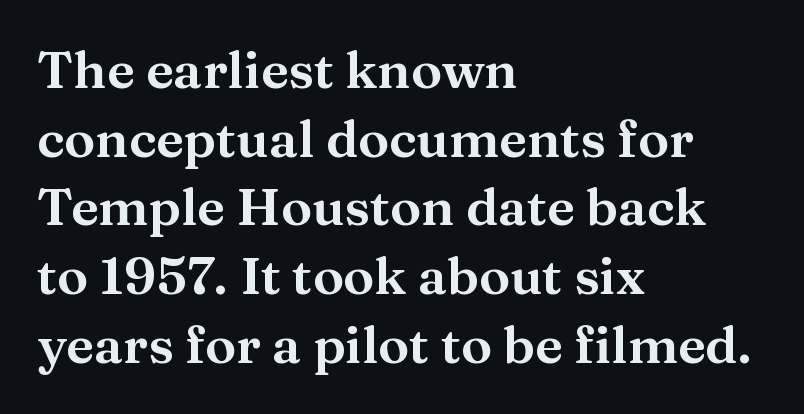
{"serif": "yes", "italic": "no", "width": "normal", "stroke_contrast": "medium", "x_height": "medium", "monospaced": "no", "underline": "no", "align": "left", "line_spacing": "normal", "line_spacing_ratio": 1.32, "letter_spacing": "normal", "letter_spacing_em": 0.0, "glyph_px": 52}
